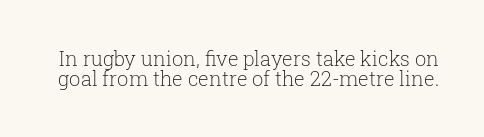
The image shows 20 px text type, upright; set tight line spacing (0.98x), normal letter spacing, not underlined.
